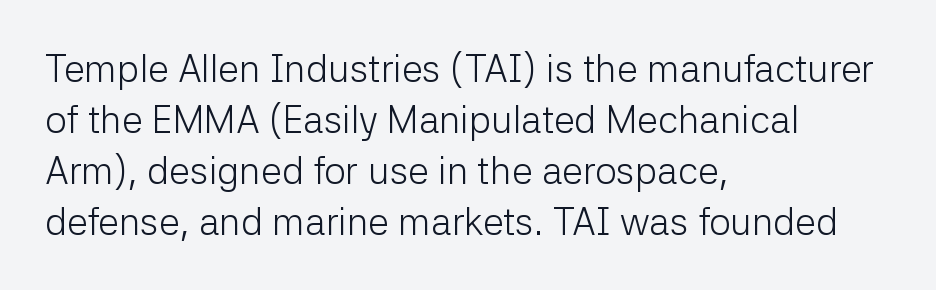
{"serif": "no", "italic": "no", "bold": "no", "weight": "light", "width": "normal", "stroke_contrast": "low", "x_height": "medium", "monospaced": "no", "underline": "no", "align": "left", "line_spacing": "normal", "line_spacing_ratio": 1.34, "letter_spacing": "normal", "letter_spacing_em": 0.0, "glyph_px": 38}
